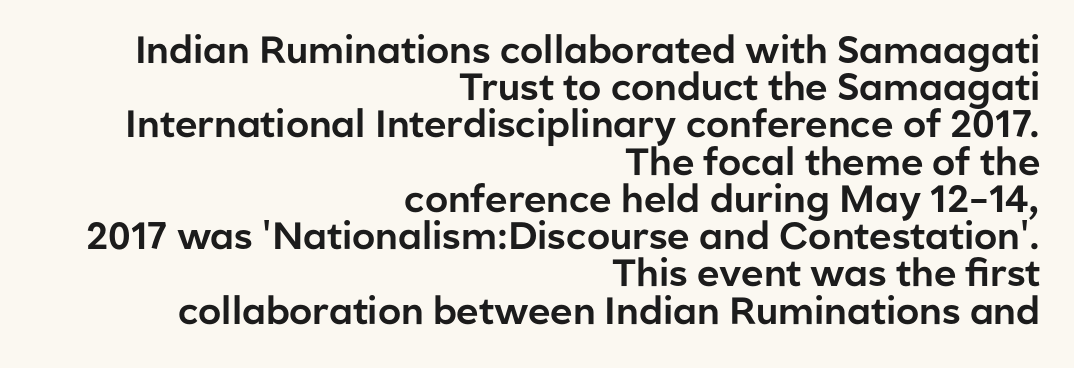
The image shows 38 px sans-serif type, upright; set right-aligned, tight line spacing (0.98x), normal letter spacing, not underlined; low stroke contrast and a medium x-height.
